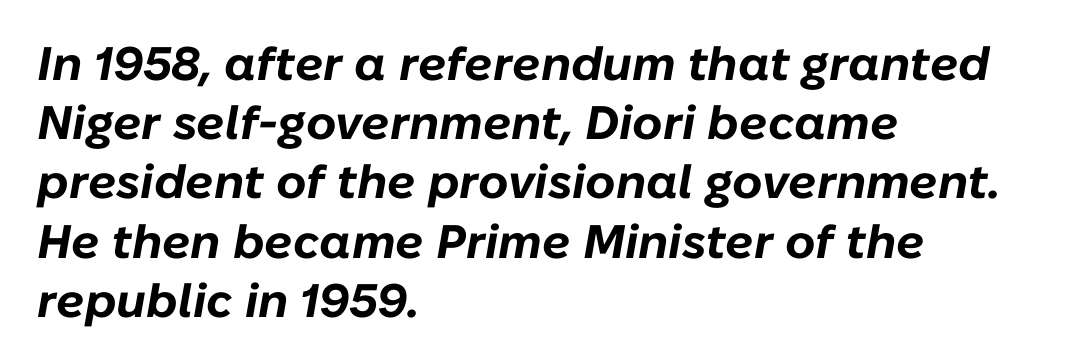
Q: Is the text bold? A: Yes.
Q: Is the text italic (slanted)? A: Yes, it leans right by about 10 degrees.
Q: Is the text underlined? A: No.
Q: How is the paragraph aligned? A: Left-aligned.
Q: Is the spacing between letters normal or unusually wide? A: Normal.
Q: Is the spacing between lines tight, normal or loose? A: Normal.
Q: Width (condensed, normal, or wide)? A: Normal.
Q: Stroke contrast? A: Low.
Q: x-height? A: Medium.
Q: Monospaced? A: No.
